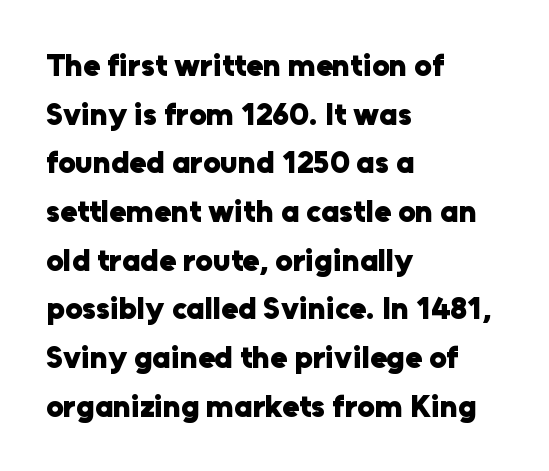
Q: Is the text bold? A: Yes.
Q: Is the text italic (slanted)? A: No, it is upright.
Q: Is the typeface a serif or a sans-serif typeface? A: Sans-serif.
Q: Is the text underlined? A: No.
Q: How is the paragraph aligned? A: Left-aligned.
Q: Is the spacing between letters normal or unusually wide? A: Normal.
Q: Is the spacing between lines tight, normal or loose? A: Normal.
Q: Width (condensed, normal, or wide)? A: Normal.
Q: Stroke contrast? A: Low.
Q: x-height? A: Medium.
Q: Monospaced? A: No.
